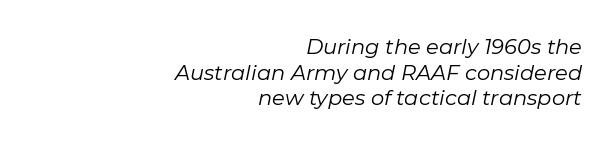
Q: Is the text bold? A: No.
Q: Is the text italic (slanted)? A: Yes, it leans right by about 11 degrees.
Q: Is the text underlined? A: No.
Q: How is the paragraph aligned? A: Right-aligned.
Q: Is the spacing between letters normal or unusually wide? A: Normal.
